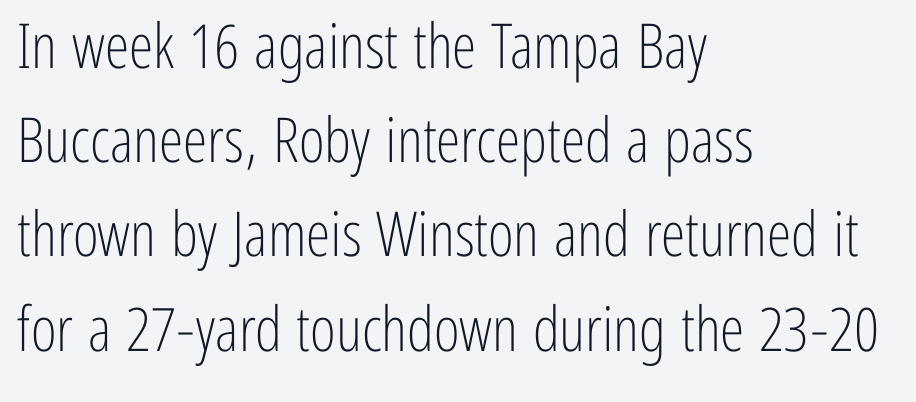
{"serif": "no", "italic": "no", "bold": "no", "weight": "light", "width": "condensed", "stroke_contrast": "low", "x_height": "medium", "monospaced": "no", "underline": "no", "align": "left", "line_spacing": "normal", "line_spacing_ratio": 1.52, "letter_spacing": "normal", "letter_spacing_em": 0.0, "glyph_px": 62}
